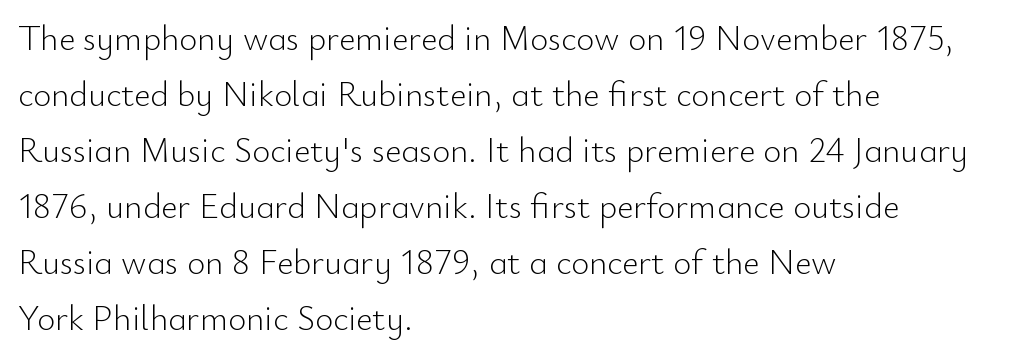
The image shows 35 px light sans-serif type, upright; set left-aligned, normal line spacing (1.6x), normal letter spacing, not underlined; low stroke contrast and a small x-height.
